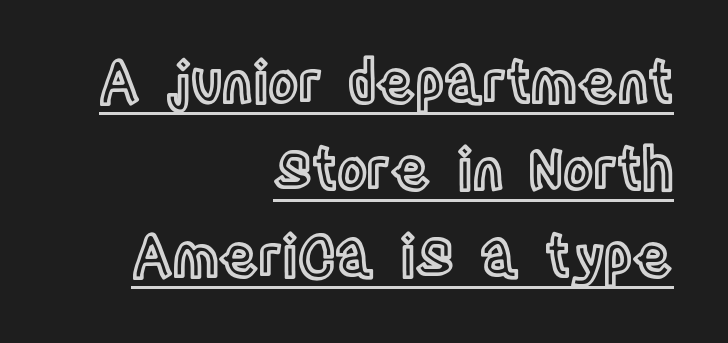
Q: Is the text italic (slanted)? A: No, it is upright.
Q: Is the text underlined? A: Yes.
Q: How is the paragraph aligned? A: Right-aligned.
Q: Is the spacing between letters normal or unusually wide? A: Normal.
Q: Is the spacing between lines tight, normal or loose? A: Normal.
Q: Width (condensed, normal, or wide)? A: Condensed.
Q: x-height? A: Large.
Q: Monospaced? A: No.
